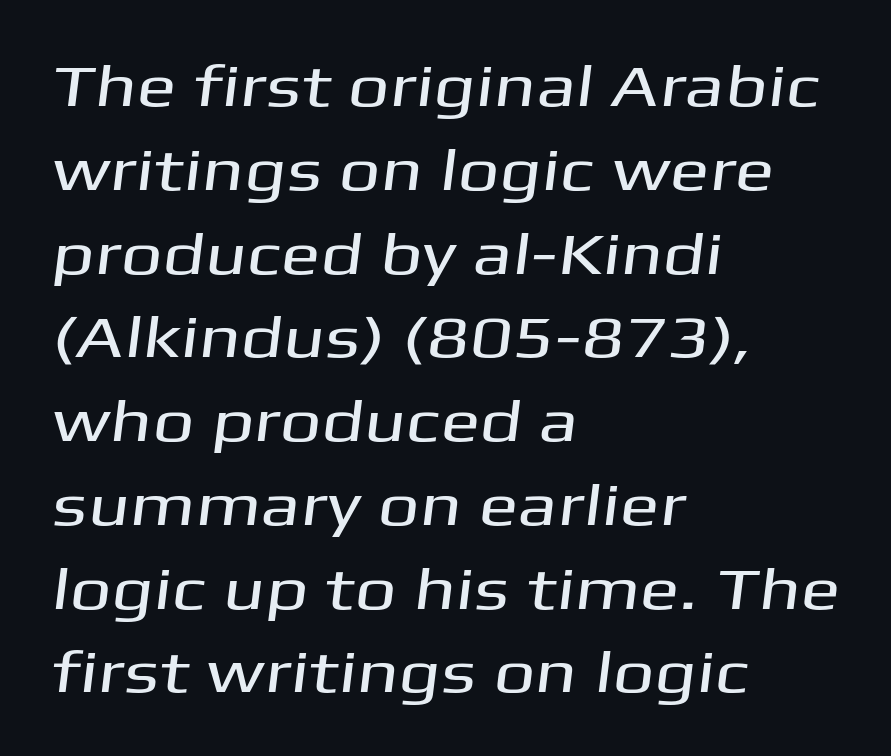
This sample uses a sans-serif face. The letters advance in unequal steps, a hallmark of proportional type. These lines are set flush left with a ragged right edge. Baseline-to-baseline distance is the conventional proportion of letter height.
